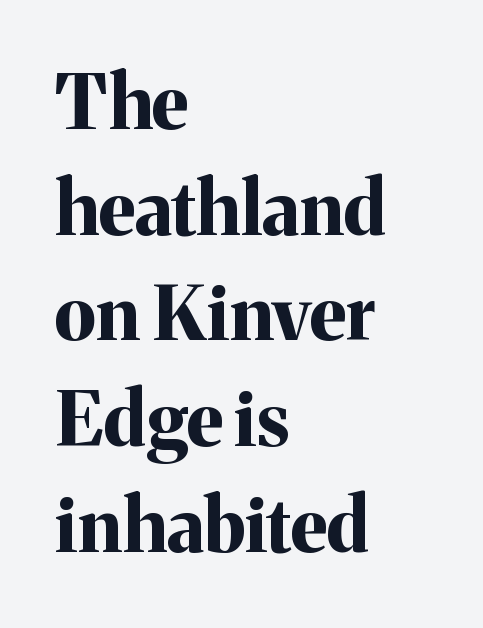
Q: Is the text bold? A: Yes.
Q: Is the text italic (slanted)? A: No, it is upright.
Q: Is the typeface a serif or a sans-serif typeface? A: Serif.
Q: Is the text underlined? A: No.
Q: How is the paragraph aligned? A: Left-aligned.
Q: Is the spacing between letters normal or unusually wide? A: Normal.
Q: Is the spacing between lines tight, normal or loose? A: Normal.
Q: Width (condensed, normal, or wide)? A: Normal.
Q: Stroke contrast? A: Medium.
Q: x-height? A: Medium.
Q: Monospaced? A: No.
